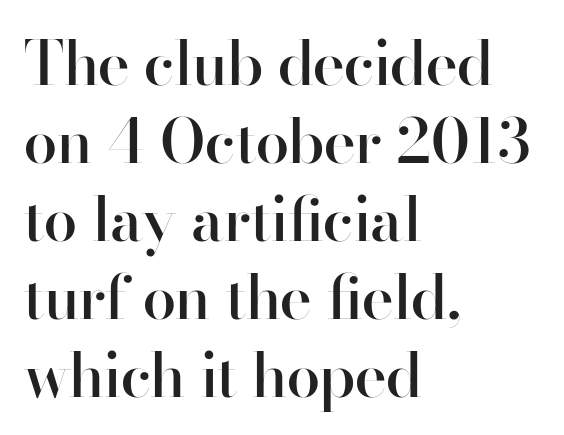
{"serif": "no", "italic": "no", "bold": "semi", "weight": "semibold", "width": "normal", "stroke_contrast": "high", "x_height": "small", "monospaced": "no", "underline": "no", "align": "left", "line_spacing": "normal", "line_spacing_ratio": 1.28, "letter_spacing": "normal", "letter_spacing_em": 0.0, "glyph_px": 61}
